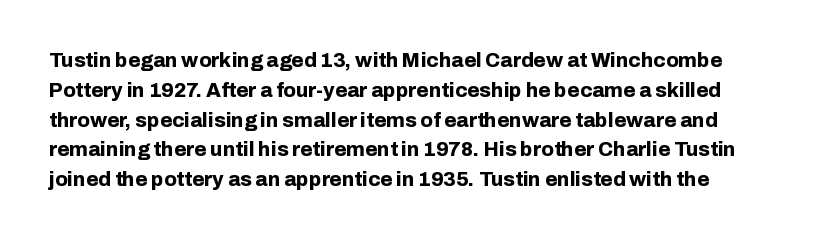
{"italic": "no", "bold": "yes", "underline": "no", "line_spacing": "normal", "line_spacing_ratio": 1.49, "letter_spacing": "normal", "letter_spacing_em": 0.0, "glyph_px": 20}
